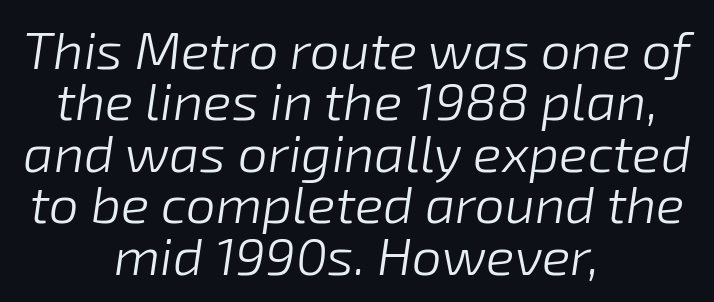
{"italic": "yes", "lean": "right", "slant_degrees": 8, "bold": "no", "weight": "light", "width": "normal", "stroke_contrast": "low", "x_height": "medium", "monospaced": "no", "underline": "no", "align": "center", "line_spacing": "tight", "line_spacing_ratio": 0.97, "letter_spacing": "normal", "letter_spacing_em": 0.0, "glyph_px": 53}
